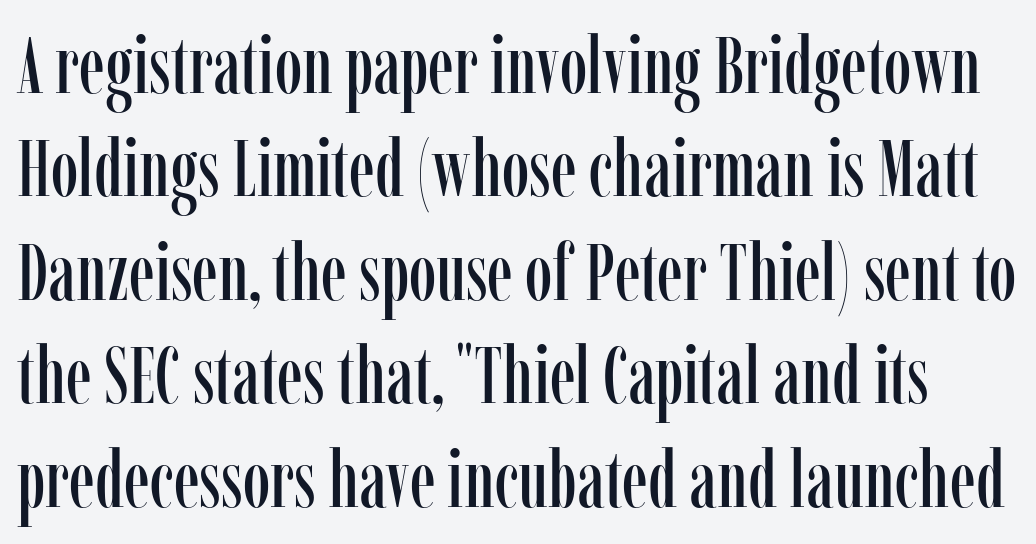
Stroke terminals: seriffed. Glyph-to-glyph distance matches everyday printed text. Spacing verdict: proportional, widths tailored to each character. Notice how the stems are strictly vertical — no italics here. The designer left line spacing at the default.
